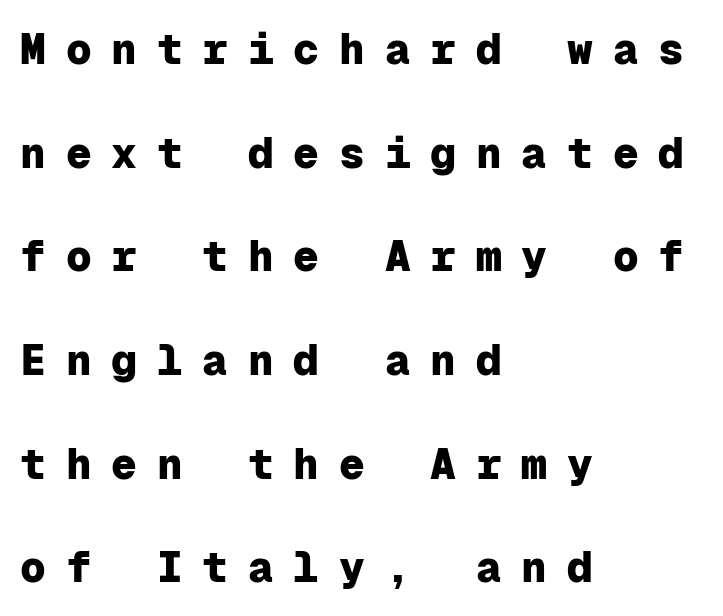
{"serif": "no", "italic": "no", "bold": "yes", "weight": "heavy", "width": "normal", "stroke_contrast": "low", "x_height": "medium", "monospaced": "yes", "underline": "no", "align": "left", "line_spacing": "loose", "line_spacing_ratio": 2.41, "letter_spacing": "wide", "letter_spacing_em": 0.46, "glyph_px": 43}
